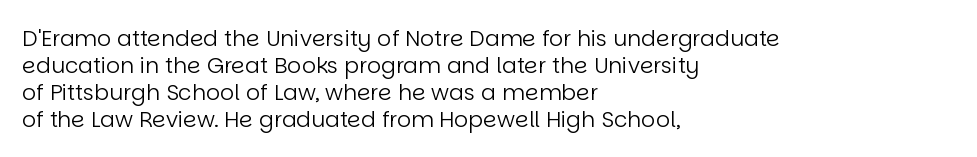
Q: Is the text bold? A: No.
Q: Is the text italic (slanted)? A: No, it is upright.
Q: Is the text underlined? A: No.
Q: How is the paragraph aligned? A: Left-aligned.
Q: Is the spacing between letters normal or unusually wide? A: Normal.
